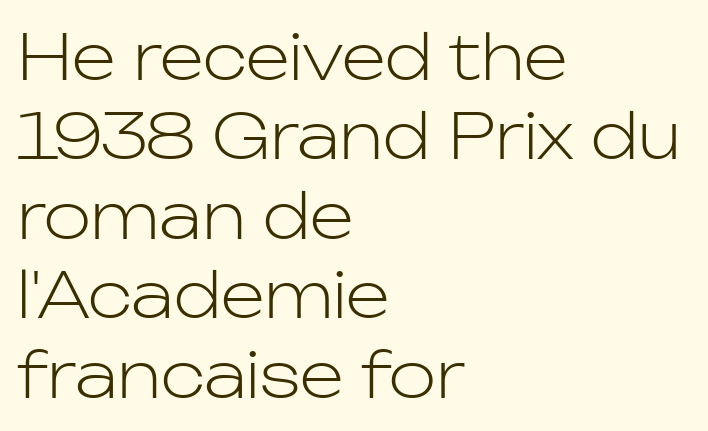
Layout note: lines flush left. You can tell from the bare stems that sans-serif type was used. The lettering holds an erect, upright posture throughout. The rendering uses natural spacing where letterforms have individual widths. Stroke mass is kept to a normal reading level or below. The rows are spaced the way most documents space them.
